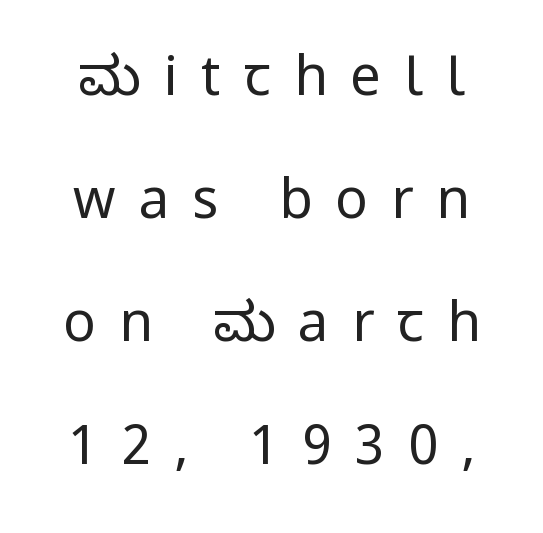
The image shows 54 px regular-weight, condensed sans-serif type, upright; set loose line spacing (2.28x), unusually wide letter spacing (+0.43 em), not underlined; low stroke contrast and a large x-height.
